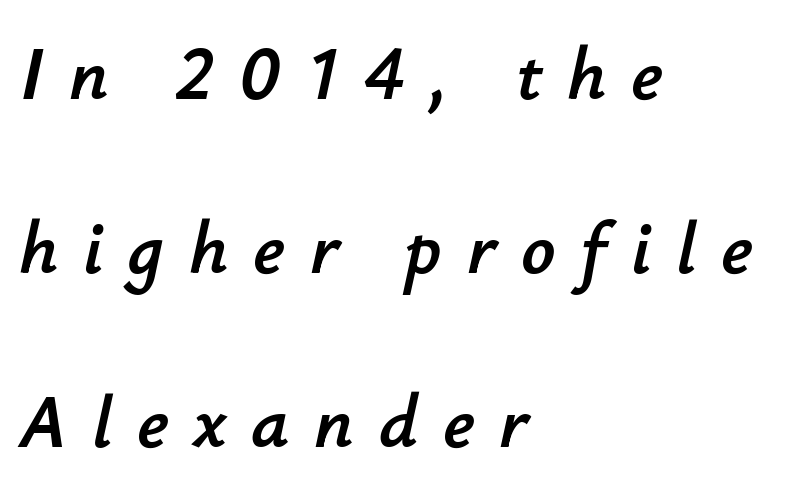
Loose tracking; the words dissolve into strings of separated letters. The rendering uses natural spacing where letterforms have individual widths. Line starts are locked; line ends wander. Quick note: italic. Each row of text sits above clean, open space.
